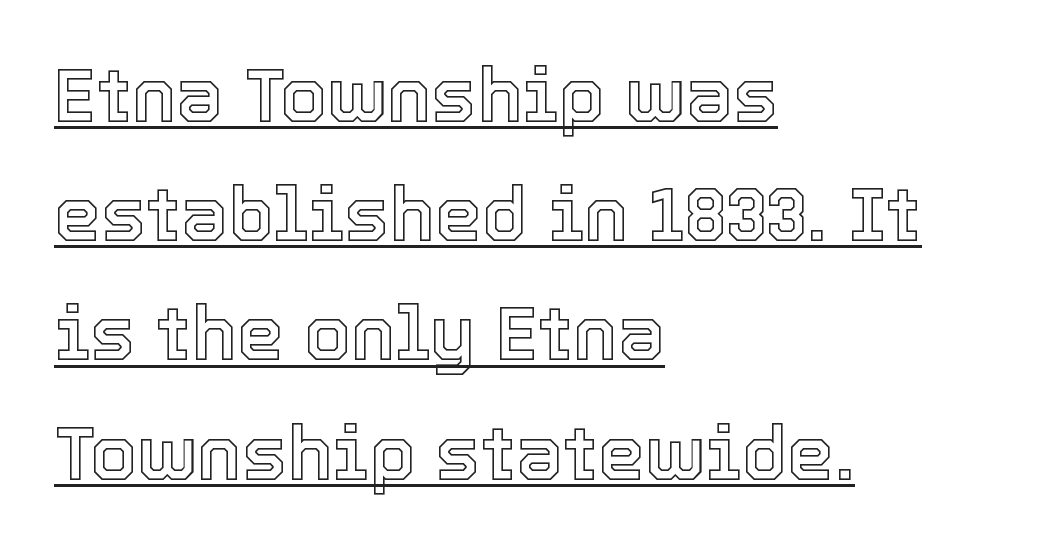
{"italic": "no", "width": "normal", "x_height": "medium", "monospaced": "no", "underline": "yes", "align": "left", "line_spacing": "normal", "line_spacing_ratio": 1.59, "letter_spacing": "normal", "letter_spacing_em": 0.0, "glyph_px": 75}
